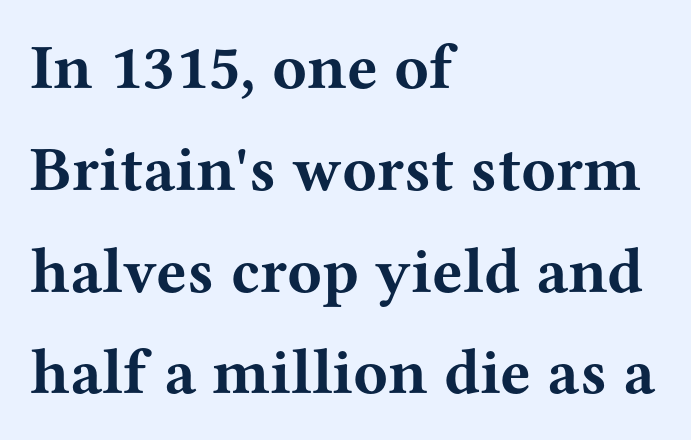
The lettering stays uniformly vertical, giving the passage a roman look. A full-strength bold gives these letters their thick strokes. Rule under the text: the space is simply empty. The letters advance in unequal steps, a hallmark of proportional type. Reading down the block, your eye returns to a fixed left position each line.
